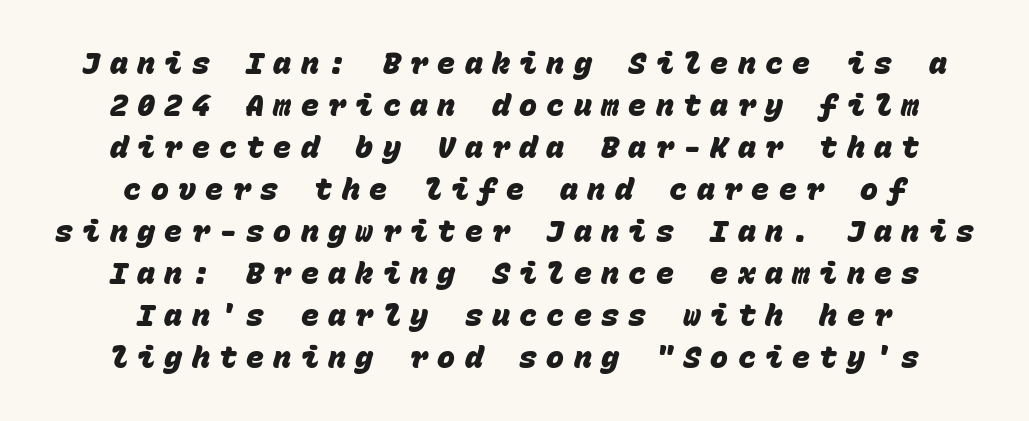
{"serif": "no", "bold": "yes", "weight": "heavy", "width": "normal", "stroke_contrast": "low", "x_height": "large", "monospaced": "yes", "underline": "no", "align": "center", "line_spacing": "normal", "line_spacing_ratio": 1.4, "letter_spacing": "wide", "letter_spacing_em": 0.31, "glyph_px": 30}
